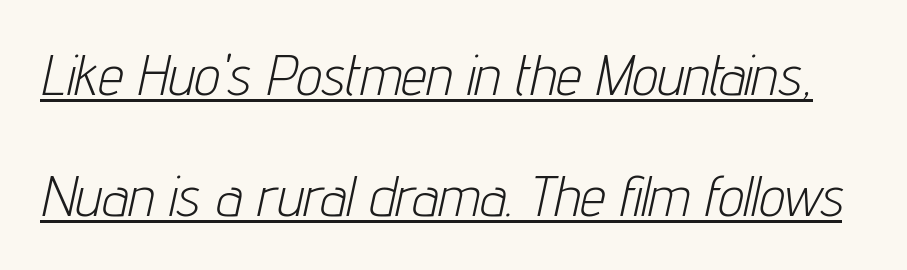
Q: Is the text bold? A: No.
Q: Is the text italic (slanted)? A: Yes, it leans right by about 12 degrees.
Q: Is the text underlined? A: Yes.
Q: Is the spacing between letters normal or unusually wide? A: Normal.
Q: Is the spacing between lines tight, normal or loose? A: Loose.
Q: Width (condensed, normal, or wide)? A: Condensed.
Q: Stroke contrast? A: Low.
Q: x-height? A: Medium.
Q: Monospaced? A: No.
